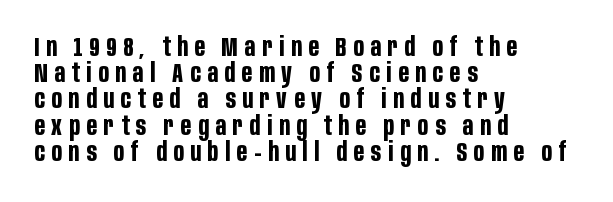
{"italic": "no", "bold": "yes", "underline": "no", "align": "left", "line_spacing": "tight", "line_spacing_ratio": 0.97, "letter_spacing": "wide", "letter_spacing_em": 0.25, "glyph_px": 27}
